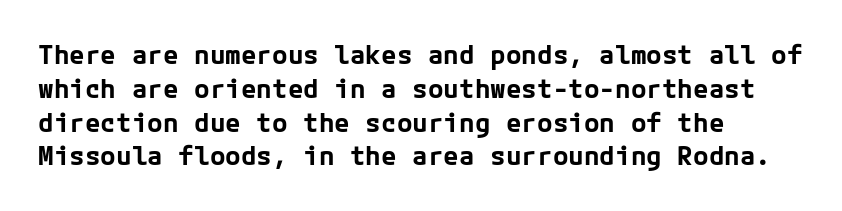
Q: Is the text bold? A: Yes.
Q: Is the text italic (slanted)? A: No, it is upright.
Q: Is the text underlined? A: No.
Q: How is the paragraph aligned? A: Left-aligned.
Q: Is the spacing between letters normal or unusually wide? A: Normal.
Q: Is the spacing between lines tight, normal or loose? A: Normal.
